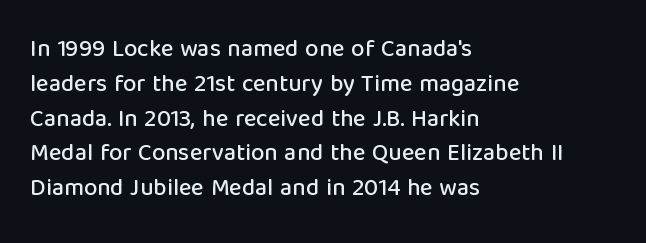
{"italic": "no", "underline": "no", "align": "left", "line_spacing": "normal", "line_spacing_ratio": 1.45, "letter_spacing": "normal", "letter_spacing_em": 0.0, "glyph_px": 24}
